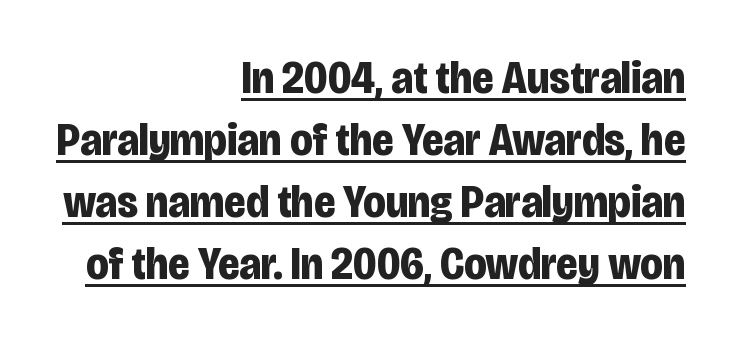
The image shows 46 px bold, condensed sans-serif type, upright; set right-aligned, normal line spacing (1.35x), normal letter spacing, underlined; low stroke contrast and a large x-height.
